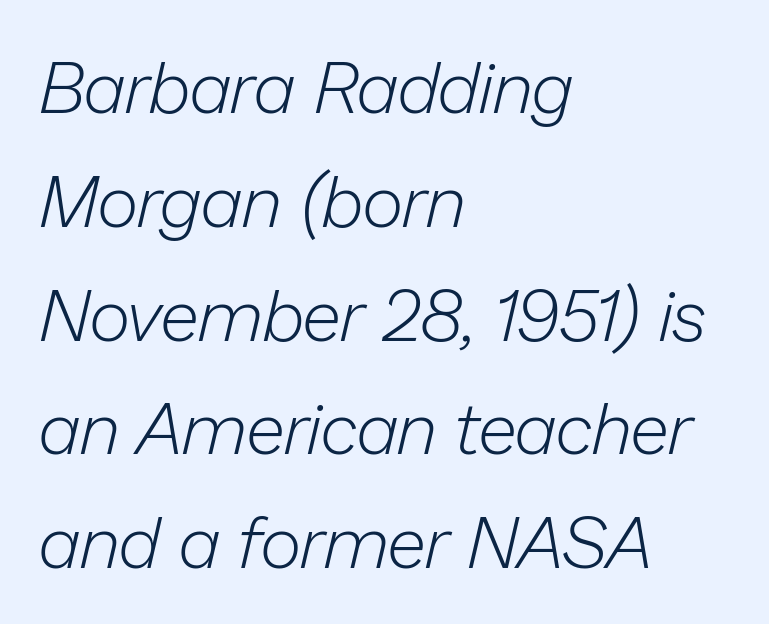
The image shows 72 px light type, italic (leaning right); set left-aligned, normal line spacing (1.58x), normal letter spacing, not underlined; low stroke contrast and a medium x-height.
